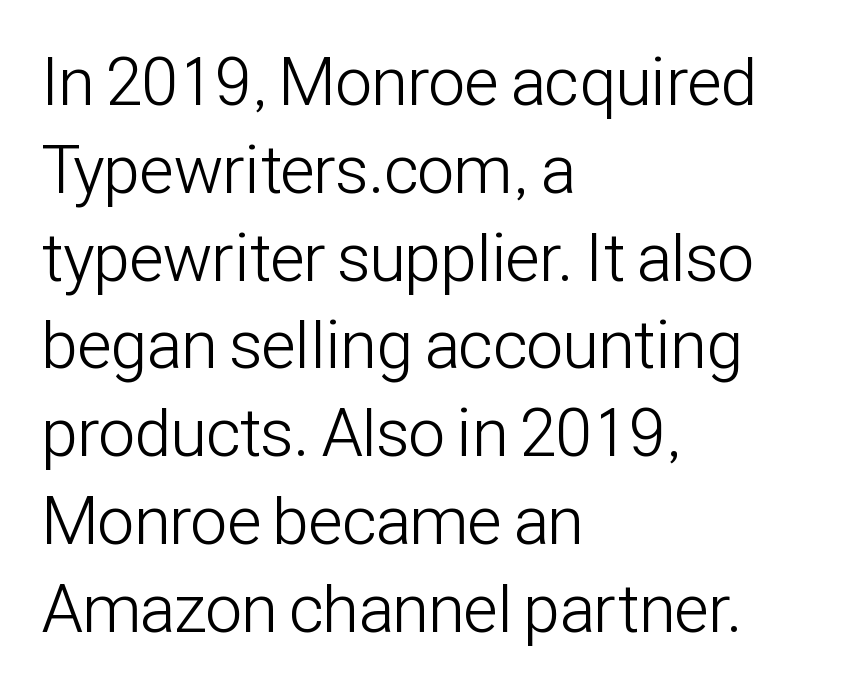
{"serif": "no", "italic": "no", "bold": "no", "weight": "light", "width": "condensed", "stroke_contrast": "low", "x_height": "medium", "monospaced": "no", "underline": "no", "align": "left", "line_spacing": "normal", "line_spacing_ratio": 1.31, "letter_spacing": "normal", "letter_spacing_em": 0.0, "glyph_px": 67}
